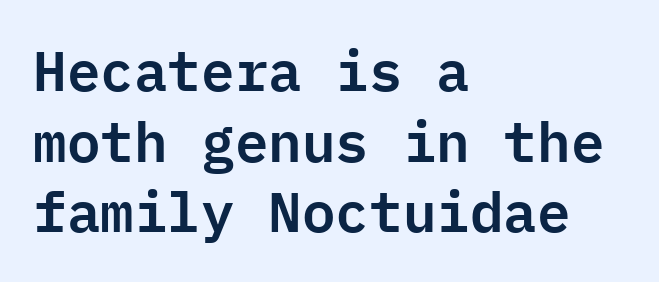
Q: Is the text italic (slanted)? A: No, it is upright.
Q: Is the typeface a serif or a sans-serif typeface? A: Sans-serif.
Q: Is the text underlined? A: No.
Q: How is the paragraph aligned? A: Left-aligned.
Q: Is the spacing between letters normal or unusually wide? A: Normal.
Q: Is the spacing between lines tight, normal or loose? A: Normal.
Q: Width (condensed, normal, or wide)? A: Normal.
Q: Stroke contrast? A: Low.
Q: x-height? A: Medium.
Q: Monospaced? A: Yes.
